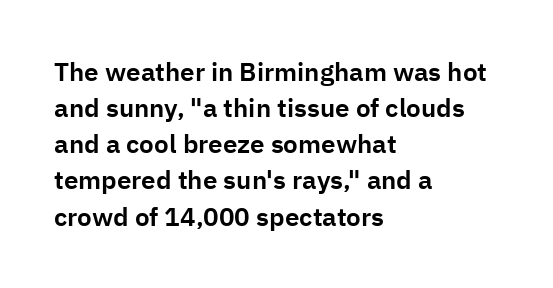
The image shows 26 px text type, upright; set left-aligned, normal line spacing (1.39x), normal letter spacing, not underlined.
